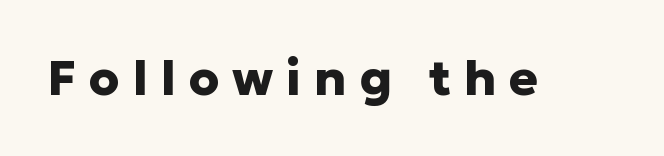
The image shows 49 px heavy sans-serif type, upright; set unusually wide letter spacing (+0.26 em), not underlined; low stroke contrast and a medium x-height.
